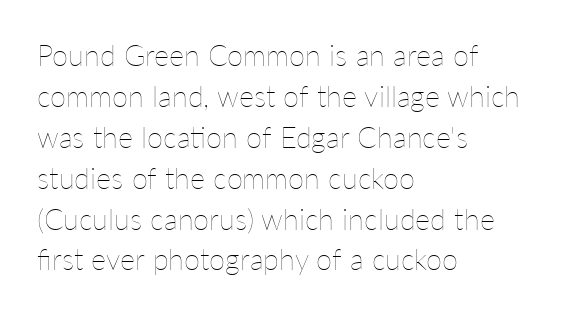
The image shows 29 px thin type, upright; set left-aligned, normal line spacing (1.41x), normal letter spacing, not underlined; low stroke contrast and a medium x-height.
